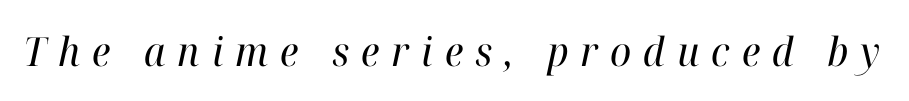
{"serif": "yes", "italic": "yes", "lean": "right", "slant_degrees": 12, "bold": "no", "weight": "regular", "width": "normal", "stroke_contrast": "high", "x_height": "medium", "monospaced": "no", "underline": "no", "letter_spacing": "wide", "letter_spacing_em": 0.3, "glyph_px": 40}
